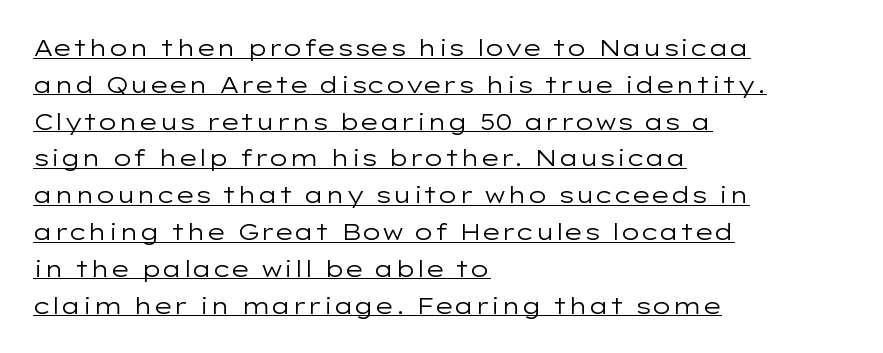
{"italic": "no", "bold": "no", "underline": "yes", "align": "left", "line_spacing": "normal", "line_spacing_ratio": 1.6, "letter_spacing": "normal", "letter_spacing_em": 0.0, "glyph_px": 23}
